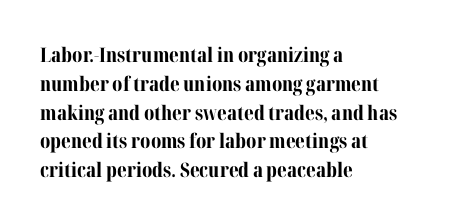
Line starts are locked; line ends wander. Bold? Absolutely — the strokes are thick and heavy. Nobody touched the tracking dial on this one. Bare-footed words on every line. These lines sit exactly where default settings would place them.
